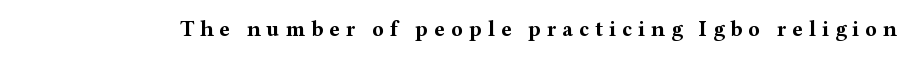
{"italic": "no", "bold": "yes", "underline": "no", "letter_spacing": "wide", "letter_spacing_em": 0.27, "glyph_px": 22}
